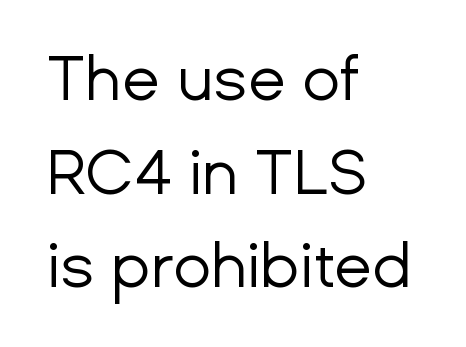
The image shows 62 px regular-weight sans-serif type, upright; set left-aligned, normal line spacing (1.51x), normal letter spacing, not underlined; low stroke contrast and a medium x-height.
